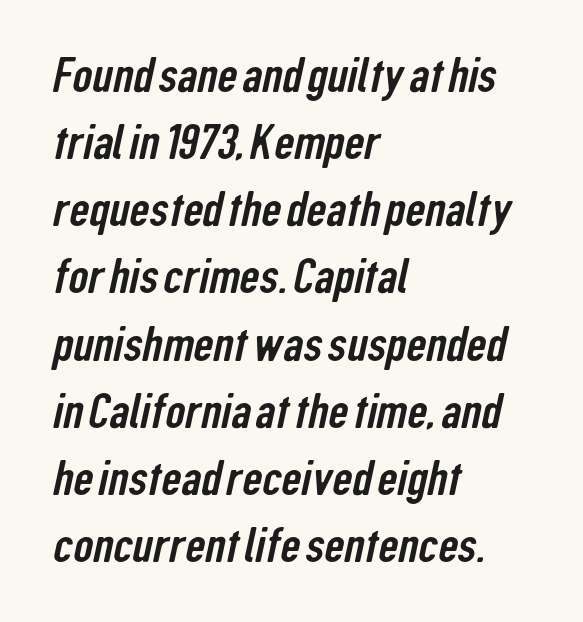
Q: Is the typeface a serif or a sans-serif typeface? A: Sans-serif.
Q: Is the text underlined? A: No.
Q: How is the paragraph aligned? A: Left-aligned.
Q: Is the spacing between letters normal or unusually wide? A: Normal.
Q: Is the spacing between lines tight, normal or loose? A: Normal.
Q: Width (condensed, normal, or wide)? A: Condensed.
Q: Stroke contrast? A: Low.
Q: x-height? A: Medium.
Q: Monospaced? A: No.
